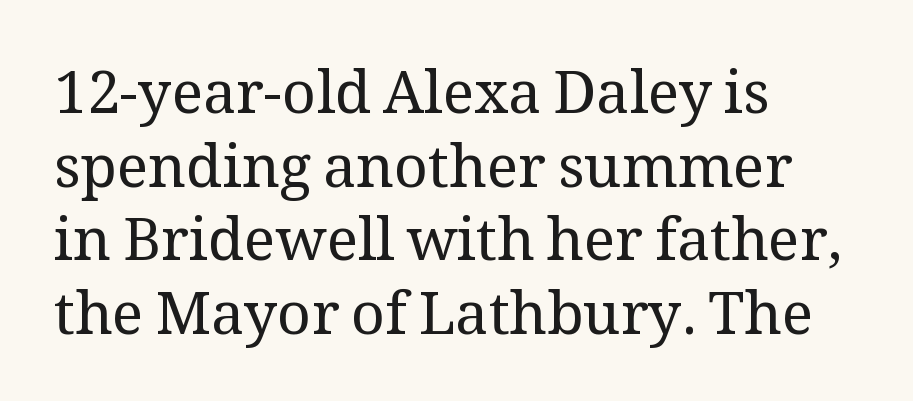
{"serif": "yes", "italic": "no", "bold": "no", "weight": "regular", "width": "normal", "stroke_contrast": "medium", "x_height": "medium", "monospaced": "no", "underline": "no", "align": "left", "line_spacing": "normal", "line_spacing_ratio": 1.25, "letter_spacing": "normal", "letter_spacing_em": 0.0, "glyph_px": 59}
